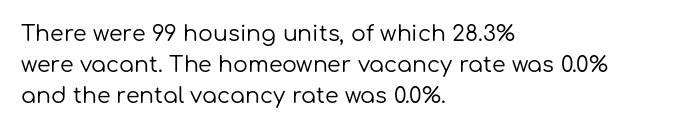
Every row of glyphs begins at an identical x-position on the left. The typesetting does not lean heavy: it is not bold. One glance says typical: line gaps are just what's usual. Underlining? Definitely not there.
